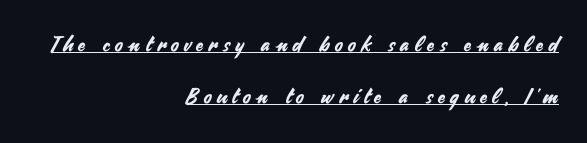
The image shows 21 px text type; set right-aligned, loose line spacing (2.49x), unusually wide letter spacing (+0.27 em), underlined.
